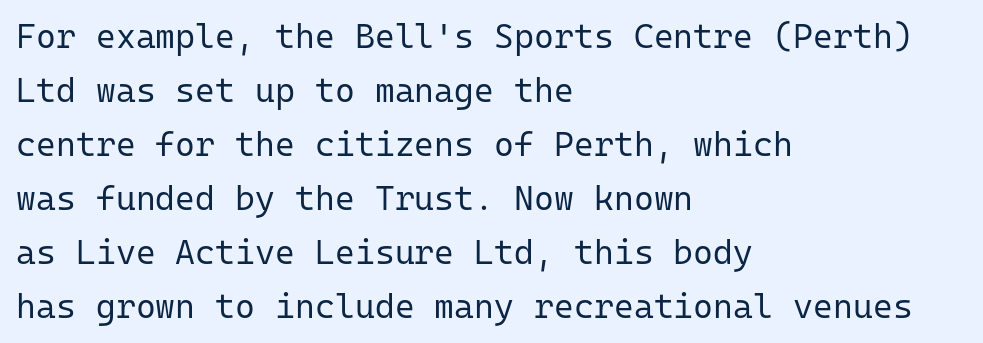
Q: Is the text bold? A: No.
Q: Is the text italic (slanted)? A: No, it is upright.
Q: Is the typeface a serif or a sans-serif typeface? A: Sans-serif.
Q: Is the text underlined? A: No.
Q: How is the paragraph aligned? A: Left-aligned.
Q: Is the spacing between letters normal or unusually wide? A: Normal.
Q: Is the spacing between lines tight, normal or loose? A: Normal.
Q: Width (condensed, normal, or wide)? A: Normal.
Q: Stroke contrast? A: Low.
Q: x-height? A: Medium.
Q: Monospaced? A: Yes.
